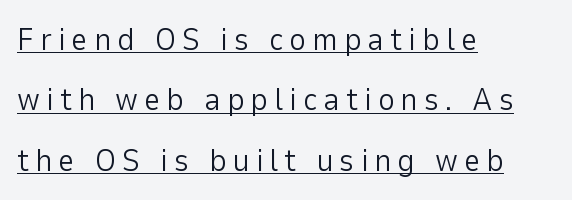
Q: Is the text bold? A: No.
Q: Is the text italic (slanted)? A: No, it is upright.
Q: Is the typeface a serif or a sans-serif typeface? A: Sans-serif.
Q: Is the text underlined? A: Yes.
Q: How is the paragraph aligned? A: Left-aligned.
Q: Width (condensed, normal, or wide)? A: Normal.
Q: Stroke contrast? A: Low.
Q: x-height? A: Medium.
Q: Monospaced? A: No.
